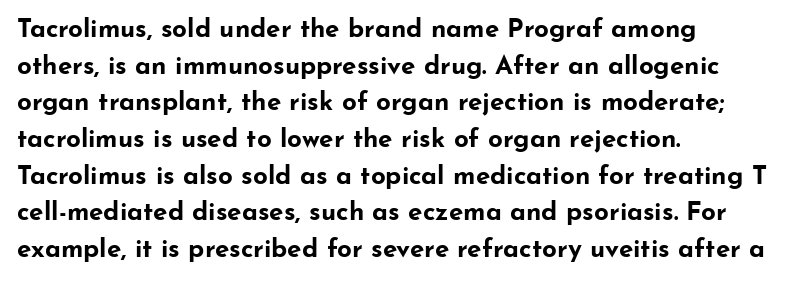
The image shows 26 px bold type, upright; set left-aligned, normal line spacing (1.41x), normal letter spacing, not underlined.
